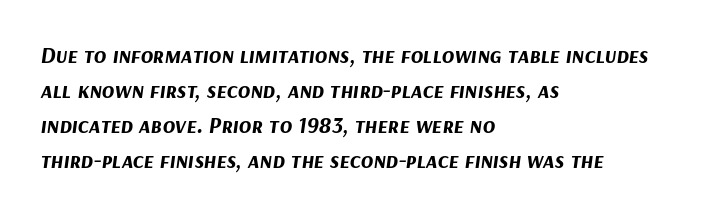
The image shows 23 px bold type, italic (leaning right); set left-aligned, normal line spacing (1.52x), normal letter spacing, not underlined.
